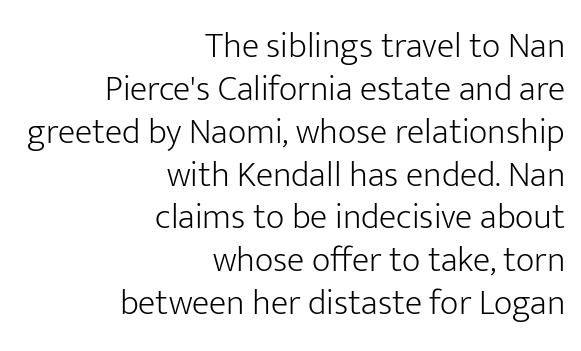
Q: Is the text bold? A: No.
Q: Is the text italic (slanted)? A: No, it is upright.
Q: Is the typeface a serif or a sans-serif typeface? A: Sans-serif.
Q: Is the text underlined? A: No.
Q: How is the paragraph aligned? A: Right-aligned.
Q: Is the spacing between letters normal or unusually wide? A: Normal.
Q: Width (condensed, normal, or wide)? A: Normal.
Q: Stroke contrast? A: Low.
Q: x-height? A: Medium.
Q: Monospaced? A: No.
